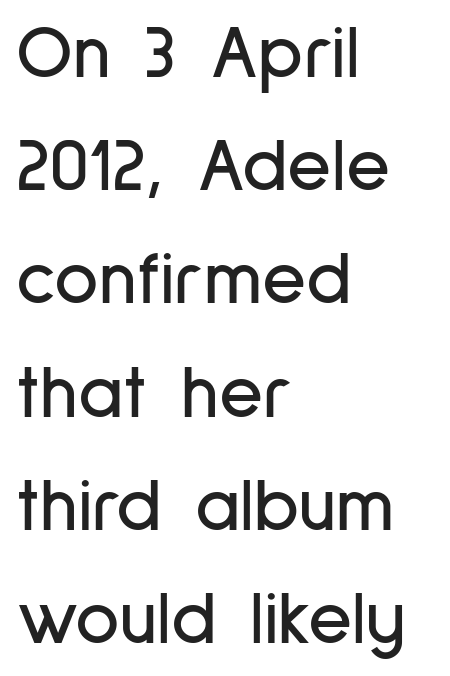
Q: Is the text italic (slanted)? A: No, it is upright.
Q: Is the typeface a serif or a sans-serif typeface? A: Sans-serif.
Q: Is the text underlined? A: No.
Q: How is the paragraph aligned? A: Left-aligned.
Q: Is the spacing between letters normal or unusually wide? A: Normal.
Q: Is the spacing between lines tight, normal or loose? A: Normal.
Q: Width (condensed, normal, or wide)? A: Condensed.
Q: Stroke contrast? A: Low.
Q: x-height? A: Medium.
Q: Monospaced? A: No.
